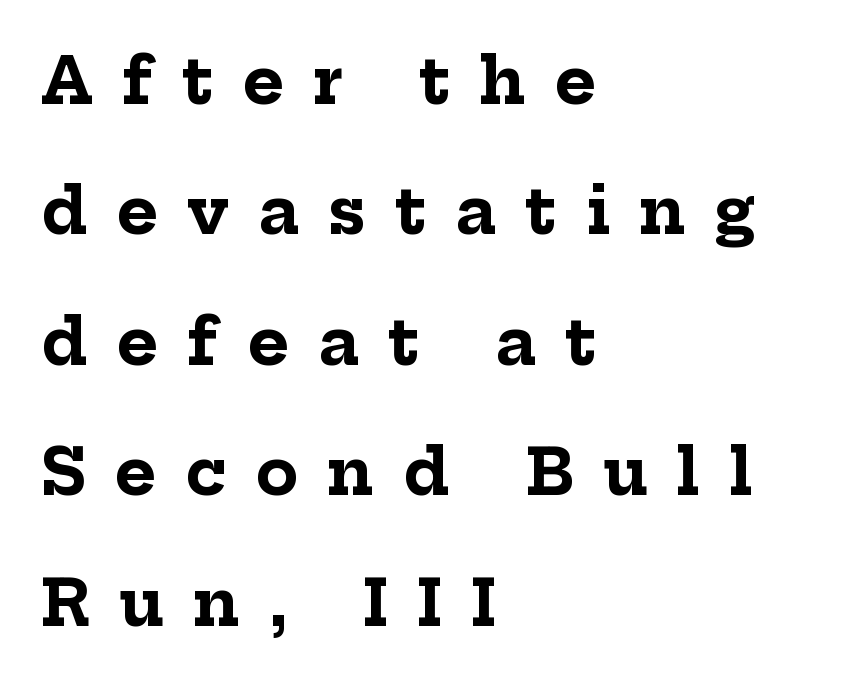
How are the letters spaced? Widely, with obvious added tracking. A typesetter would call this leading open, well beyond the default. The rendering uses natural spacing where letterforms have individual widths. Does the copy run flush right? No — it runs flush left.
